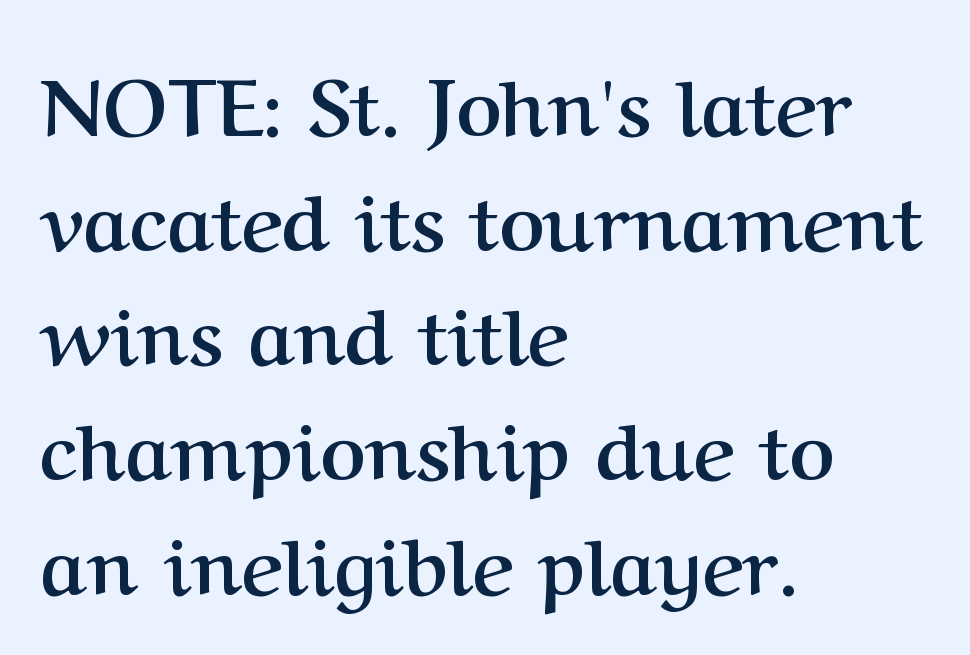
{"serif": "yes", "italic": "no", "bold": "yes", "weight": "semibold", "width": "normal", "stroke_contrast": "medium", "x_height": "medium", "monospaced": "no", "underline": "no", "align": "left", "line_spacing": "normal", "line_spacing_ratio": 1.47, "letter_spacing": "normal", "letter_spacing_em": 0.0, "glyph_px": 78}
